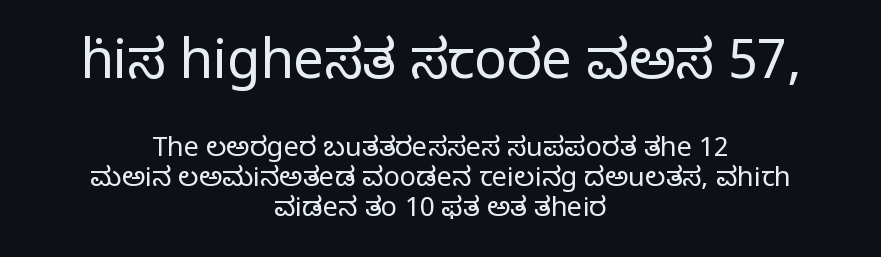
This layout puts the oversized block above and the modest block below. Varying glyph widths throughout — classic text-font behaviour. The font family rendered here belongs to the serif group. Posture: straight, roman, zero tilt. The line-height multiplier appears low, near solid setting. The string is rendered with underlining switched off.
